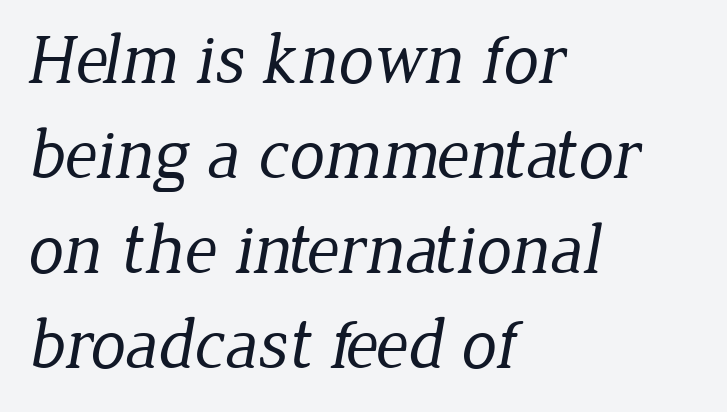
{"serif": "yes", "bold": "no", "weight": "regular", "width": "normal", "stroke_contrast": "low", "x_height": "medium", "monospaced": "no", "underline": "no", "align": "left", "line_spacing": "normal", "line_spacing_ratio": 1.34, "letter_spacing": "normal", "letter_spacing_em": 0.0, "glyph_px": 71}
